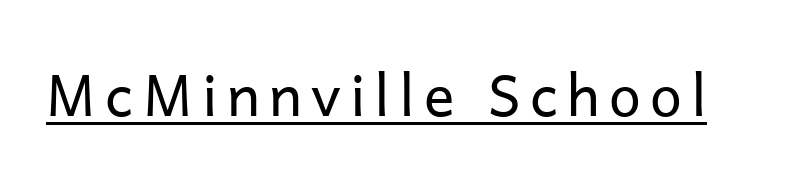
{"serif": "no", "italic": "no", "bold": "no", "weight": "regular", "width": "normal", "stroke_contrast": "low", "x_height": "medium", "monospaced": "no", "underline": "yes", "glyph_px": 57}
